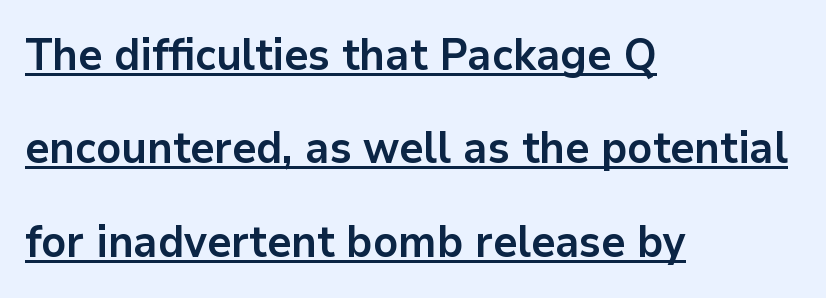
The lines are quadded left. Ascenders rise straight up at ninety degrees. Between one letter and the next there's only the usual sliver of space. Font category for this specimen: sans-serif. A typographer would call this underscored text.
